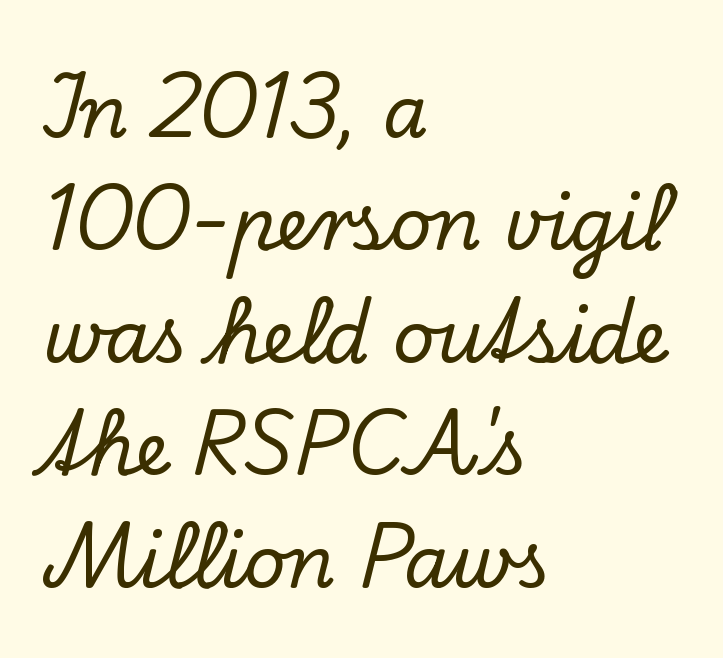
Notice how the passage keeps a crisp vertical edge on the left only. What kind of face is this? One with serifs. The leading is moderate, giving the passage an even texture. The string is rendered with underlining switched off. Words appear dense and cohesive because spacing is normal.
